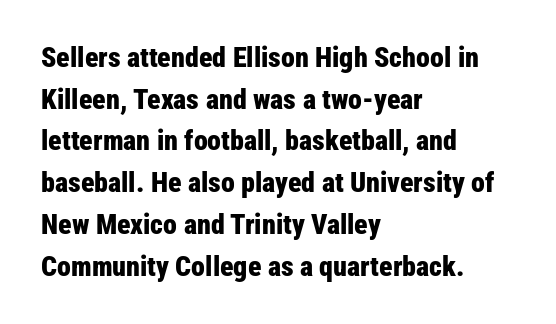
The image shows 28 px bold, condensed sans-serif type, upright; set left-aligned, normal line spacing (1.49x), normal letter spacing, not underlined; low stroke contrast and a medium x-height.
